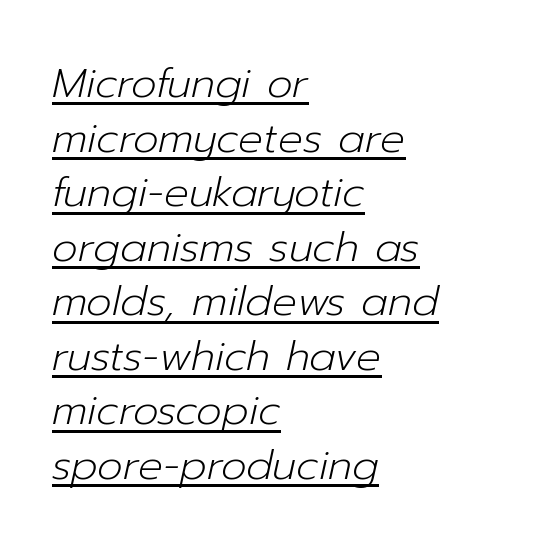
Standard letterfit; no display-style spreading of the glyphs. Descenders here cross a horizontal rule under the line. Students, observe: this is what conventionally led text looks like. Visually the block forms a straight wall on the left and a jagged coastline on the right.
